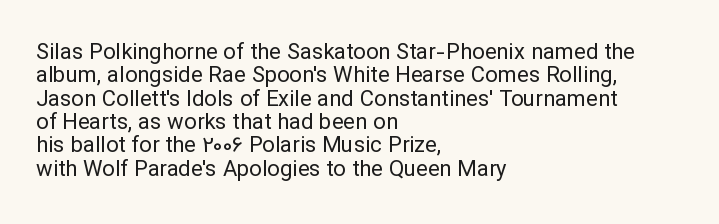
The font's upright variant was chosen for this text. If you drew a ruler down the left edge, every line would touch it. Rule under the text: the space is simply empty. Leading: reduced.
